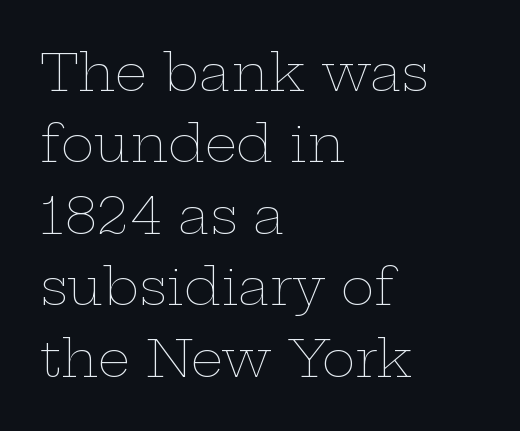
The image shows 51 px thin, wide type, upright; set left-aligned, normal line spacing (1.4x), normal letter spacing, not underlined; low stroke contrast and a medium x-height.
